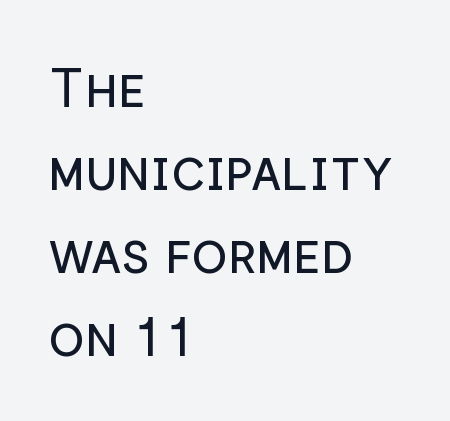
{"serif": "no", "italic": "no", "bold": "no", "weight": "regular", "width": "normal", "stroke_contrast": "low", "x_height": "medium", "monospaced": "no", "underline": "no", "align": "left", "line_spacing": "normal", "line_spacing_ratio": 1.54, "letter_spacing": "normal", "letter_spacing_em": 0.0, "glyph_px": 54}
